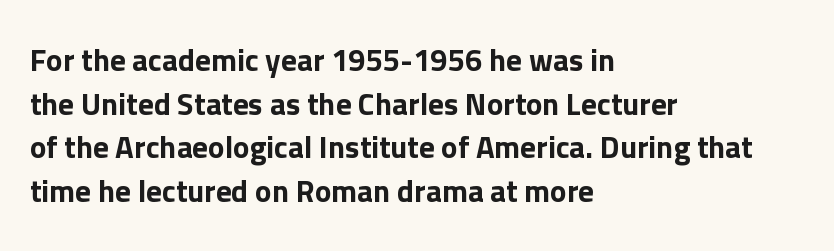
Q: Is the text italic (slanted)? A: No, it is upright.
Q: Is the typeface a serif or a sans-serif typeface? A: Sans-serif.
Q: Is the text underlined? A: No.
Q: How is the paragraph aligned? A: Left-aligned.
Q: Is the spacing between letters normal or unusually wide? A: Normal.
Q: Is the spacing between lines tight, normal or loose? A: Normal.
Q: Width (condensed, normal, or wide)? A: Normal.
Q: Stroke contrast? A: Low.
Q: x-height? A: Medium.
Q: Monospaced? A: No.
